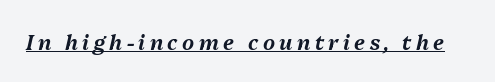
{"italic": "yes", "lean": "right", "slant_degrees": 13, "underline": "yes", "letter_spacing": "wide", "letter_spacing_em": 0.21, "glyph_px": 21}
